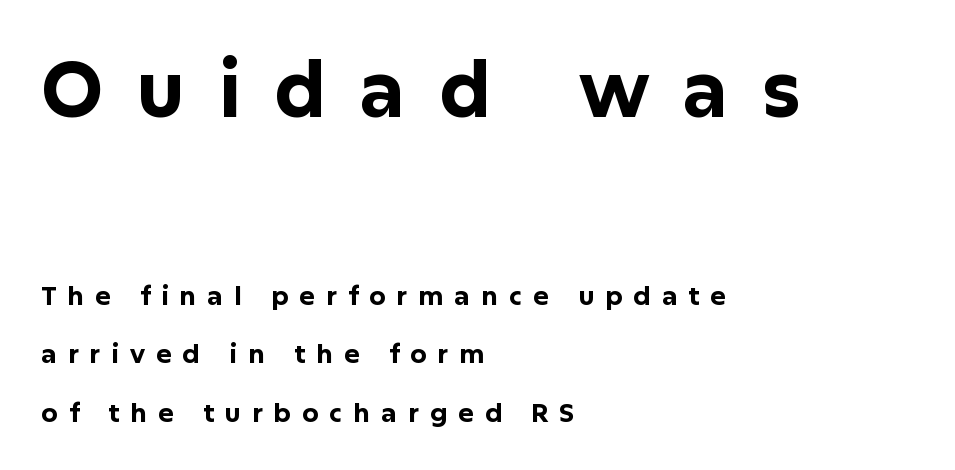
Q: Is the text bold? A: Yes.
Q: Is the text italic (slanted)? A: No, it is upright.
Q: Is the typeface a serif or a sans-serif typeface? A: Sans-serif.
Q: Is the text underlined? A: No.
Q: How is the paragraph aligned? A: Left-aligned.
Q: Is the spacing between letters normal or unusually wide? A: Unusually wide.
Q: Is the spacing between lines tight, normal or loose? A: Loose.
Q: Which block of text is set in a larger size, the first (top) or the second (bottom)? A: The first (top) one.
Q: Width (condensed, normal, or wide)? A: Normal.
Q: Stroke contrast? A: Low.
Q: x-height? A: Medium.
Q: Monospaced? A: No.
